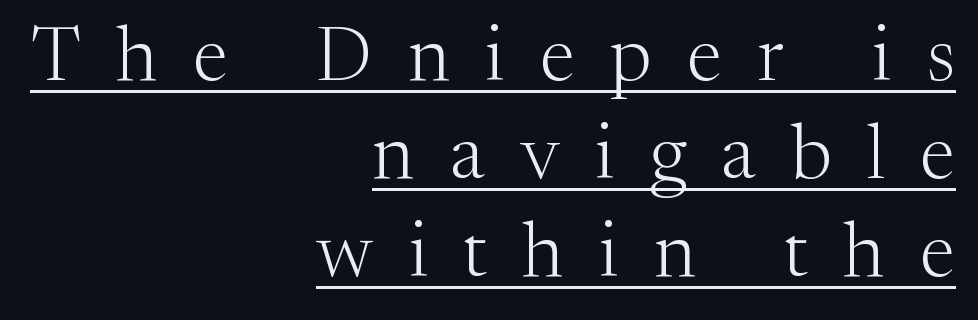
The image shows 77 px light serif type, upright; set right-aligned, normal line spacing (1.27x), unusually wide letter spacing (+0.46 em), underlined; medium stroke contrast and a medium x-height.
